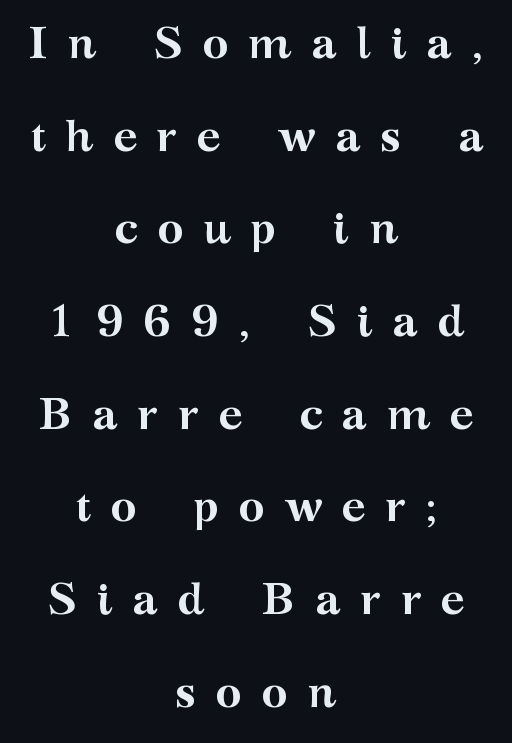
{"serif": "yes", "italic": "no", "bold": "yes", "weight": "semibold", "width": "wide", "stroke_contrast": "medium", "x_height": "medium", "monospaced": "no", "underline": "no", "align": "center", "line_spacing": "loose", "line_spacing_ratio": 2.06, "letter_spacing": "wide", "letter_spacing_em": 0.43, "glyph_px": 45}
